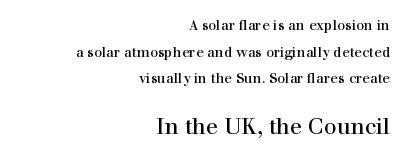
Q: Is the text bold? A: No.
Q: Is the text italic (slanted)? A: No, it is upright.
Q: Is the text underlined? A: No.
Q: How is the paragraph aligned? A: Right-aligned.
Q: Is the spacing between letters normal or unusually wide? A: Normal.
Q: Is the spacing between lines tight, normal or loose? A: Loose.
Q: Which block of text is set in a larger size, the first (top) or the second (bottom)? A: The second (bottom) one.
